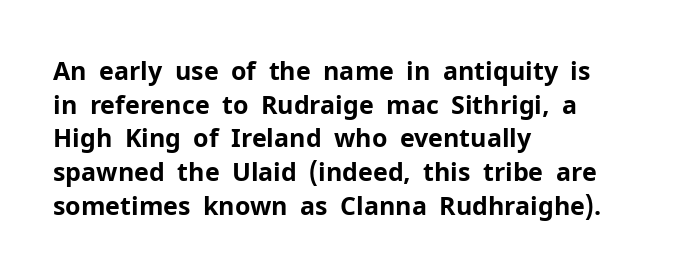
Students, note that the glyphs here touch the page at normal intervals. Chunky letters — that's bold for sure. Descenders are the only things crossing below the line. Notice how the passage keeps a crisp vertical edge on the left only.
